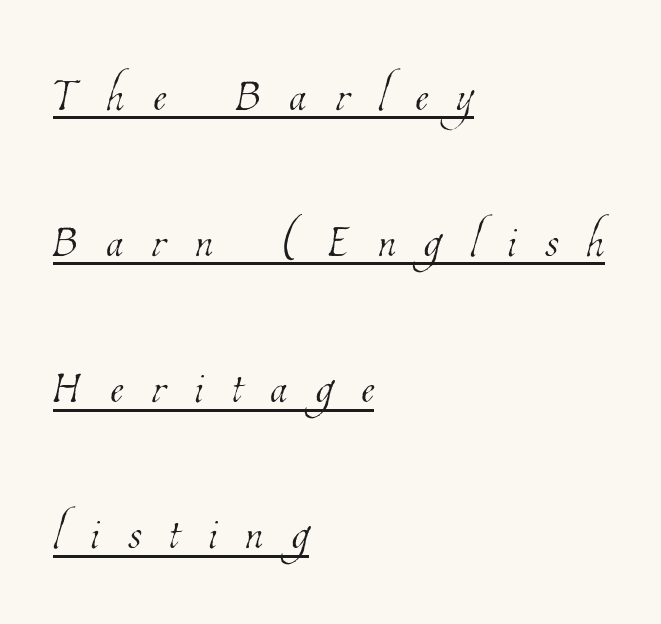
Q: Is the text bold? A: No.
Q: Is the text underlined? A: Yes.
Q: How is the paragraph aligned? A: Left-aligned.
Q: Is the spacing between letters normal or unusually wide? A: Unusually wide.
Q: Is the spacing between lines tight, normal or loose? A: Loose.
Q: Width (condensed, normal, or wide)? A: Condensed.
Q: Stroke contrast? A: Low.
Q: x-height? A: Medium.
Q: Monospaced? A: No.
